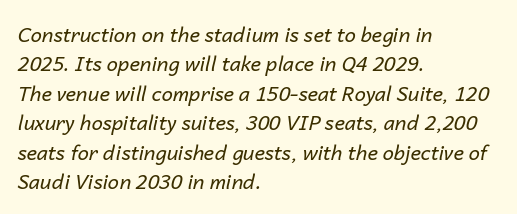
The space between consecutive lines is moderate. No letter is thick-stroked: the sample isn't bold. This is oblique type, the kind used for emphasis or titles. Nobody touched the tracking dial on this one.
